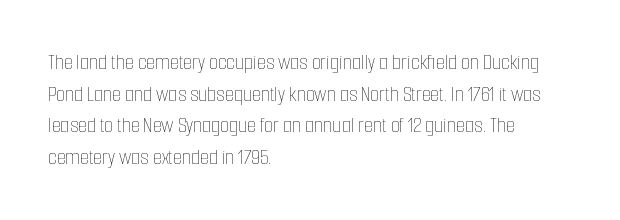
Q: Is the text bold? A: No.
Q: Is the text italic (slanted)? A: No, it is upright.
Q: Is the text underlined? A: No.
Q: How is the paragraph aligned? A: Left-aligned.
Q: Is the spacing between letters normal or unusually wide? A: Normal.
Q: Is the spacing between lines tight, normal or loose? A: Normal.
